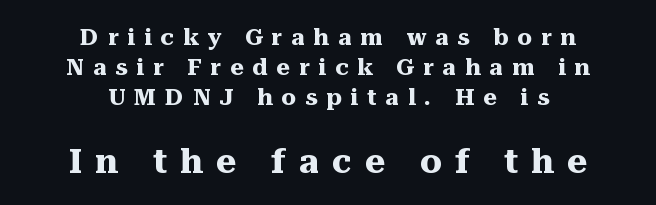
The image shows 34 px heavy serif type, upright; set centered, normal line spacing (1.31x), unusually wide letter spacing (+0.39 em), not underlined; the second (bottom) block is 1.48x larger; medium stroke contrast and a medium x-height.
